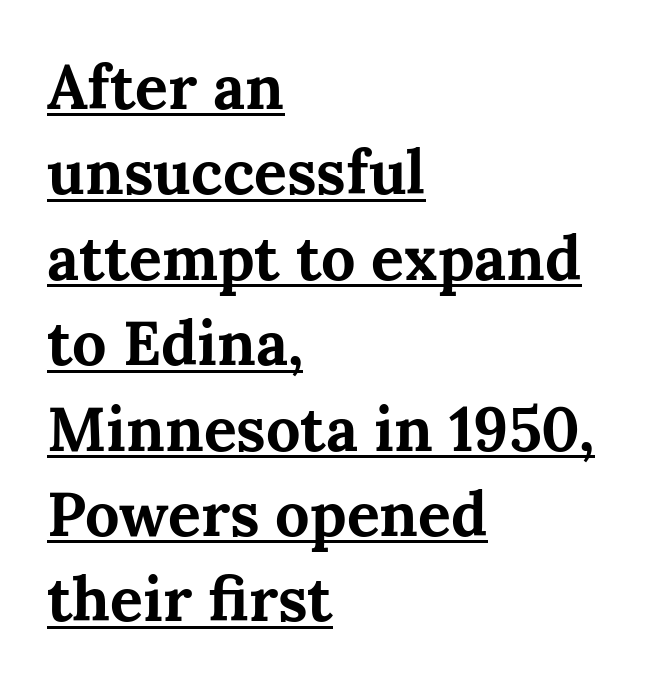
The image shows 61 px bold serif type, upright; set left-aligned, normal line spacing (1.4x), normal letter spacing, underlined; medium stroke contrast and a medium x-height.
